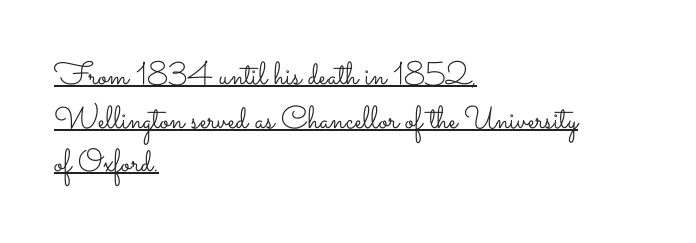
Q: Is the text bold? A: No.
Q: Is the text italic (slanted)? A: Yes.
Q: Is the text underlined? A: Yes.
Q: How is the paragraph aligned? A: Left-aligned.
Q: Is the spacing between letters normal or unusually wide? A: Normal.
Q: Is the spacing between lines tight, normal or loose? A: Normal.
Q: Width (condensed, normal, or wide)? A: Wide.
Q: Stroke contrast? A: Low.
Q: x-height? A: Small.
Q: Monospaced? A: No.
